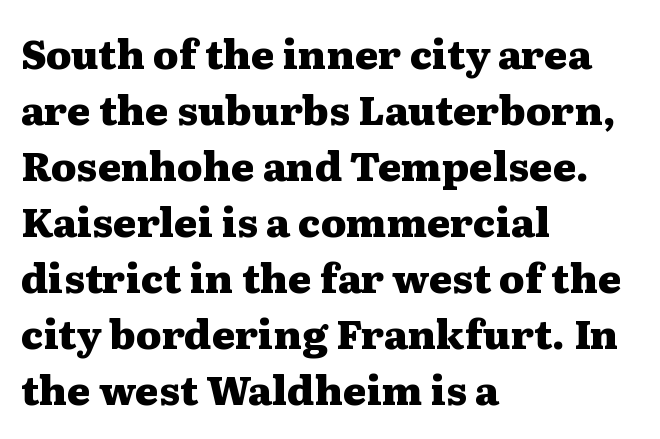
Q: Is the text bold? A: Yes.
Q: Is the text italic (slanted)? A: No, it is upright.
Q: Is the typeface a serif or a sans-serif typeface? A: Serif.
Q: Is the text underlined? A: No.
Q: How is the paragraph aligned? A: Left-aligned.
Q: Is the spacing between letters normal or unusually wide? A: Normal.
Q: Is the spacing between lines tight, normal or loose? A: Normal.
Q: Width (condensed, normal, or wide)? A: Wide.
Q: Stroke contrast? A: Medium.
Q: x-height? A: Medium.
Q: Monospaced? A: No.
